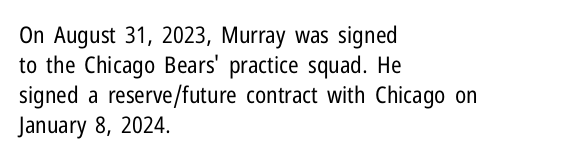
Q: Is the text bold? A: No.
Q: Is the text italic (slanted)? A: No, it is upright.
Q: Is the text underlined? A: No.
Q: How is the paragraph aligned? A: Left-aligned.
Q: Is the spacing between letters normal or unusually wide? A: Normal.
Q: Is the spacing between lines tight, normal or loose? A: Normal.
